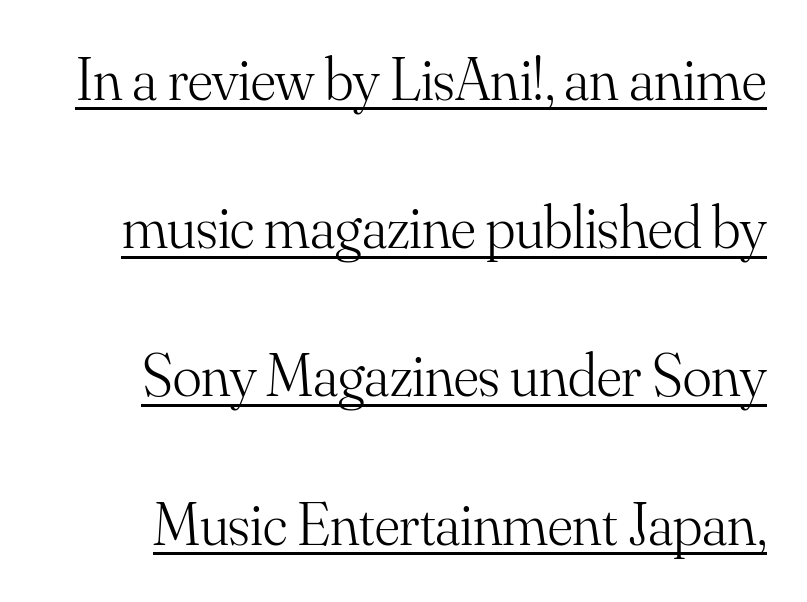
{"serif": "yes", "italic": "no", "bold": "no", "weight": "light", "width": "normal", "stroke_contrast": "medium", "x_height": "small", "monospaced": "no", "underline": "yes", "line_spacing": "loose", "line_spacing_ratio": 2.47, "letter_spacing": "normal", "letter_spacing_em": 0.0, "glyph_px": 60}
